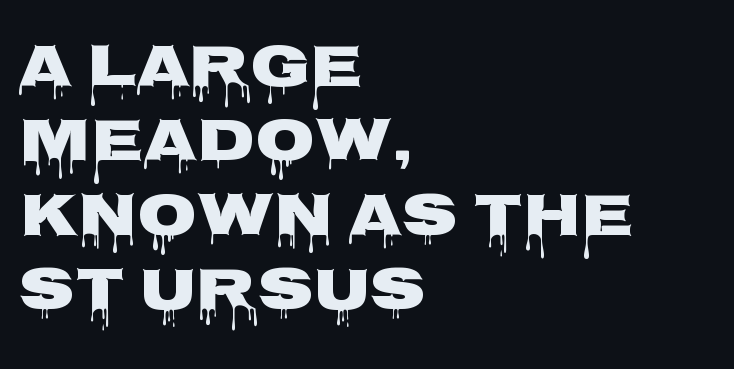
Q: Is the text italic (slanted)? A: No, it is upright.
Q: Is the typeface a serif or a sans-serif typeface? A: Sans-serif.
Q: Is the text underlined? A: No.
Q: How is the paragraph aligned? A: Left-aligned.
Q: Is the spacing between letters normal or unusually wide? A: Normal.
Q: Width (condensed, normal, or wide)? A: Wide.
Q: Stroke contrast? A: Low.
Q: x-height? A: Large.
Q: Monospaced? A: No.
